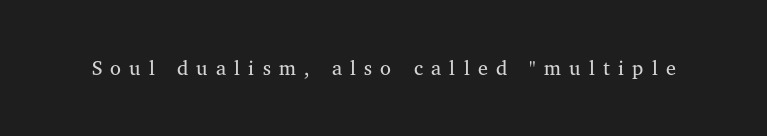
The image shows 20 px text type, upright; set unusually wide letter spacing (+0.41 em), not underlined.
